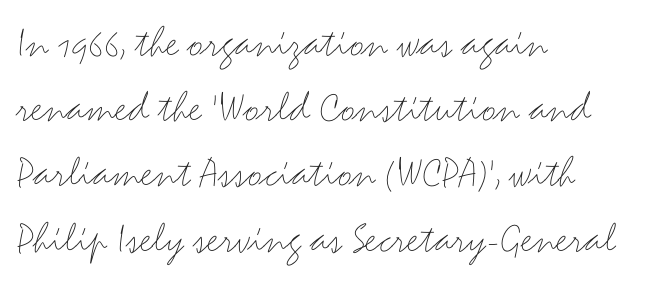
{"serif": "no", "bold": "no", "weight": "thin", "width": "wide", "stroke_contrast": "medium", "x_height": "small", "monospaced": "no", "underline": "no", "align": "left", "line_spacing": "normal", "line_spacing_ratio": 1.45, "letter_spacing": "normal", "letter_spacing_em": 0.0, "glyph_px": 45}
